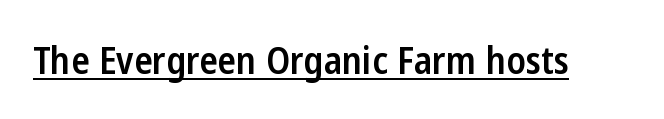
I'd describe the lettering as semibold — firm but not a full bold. Glyph-to-glyph distance matches everyday printed text. You could not count columns in this text — the font is proportionally spaced. Regarding serifs, this sample does without them. In designer terms, the underline attribute is active on this setting. Unlike italic type, these characters show no tilt at all.
